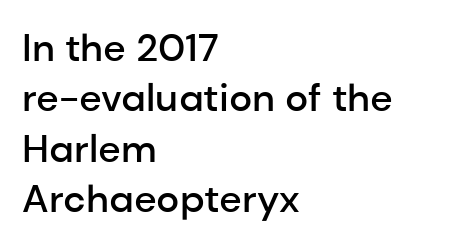
{"serif": "no", "italic": "no", "bold": "semi", "weight": "semibold", "width": "normal", "stroke_contrast": "low", "x_height": "medium", "monospaced": "no", "underline": "no", "align": "left", "line_spacing": "normal", "line_spacing_ratio": 1.29, "letter_spacing": "normal", "letter_spacing_em": 0.0, "glyph_px": 39}
